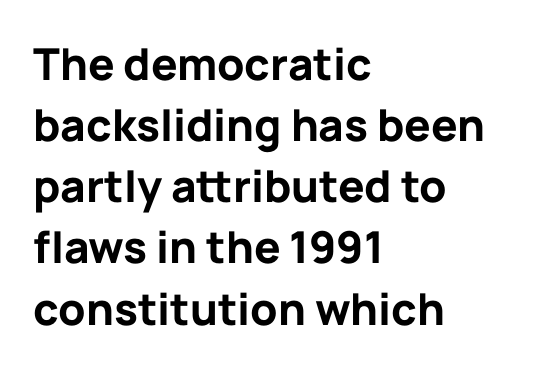
Serif or sans? Sans — the stroke terminals are bare. Chunky letters — that's bold for sure. This sample has the flowing, uneven cadence of proportional lettering. The type sits square on the baseline with zero lean. Every row of glyphs begins at an identical x-position on the left. Nothing unusual about the tracking: characters are spaced as the font intends.
